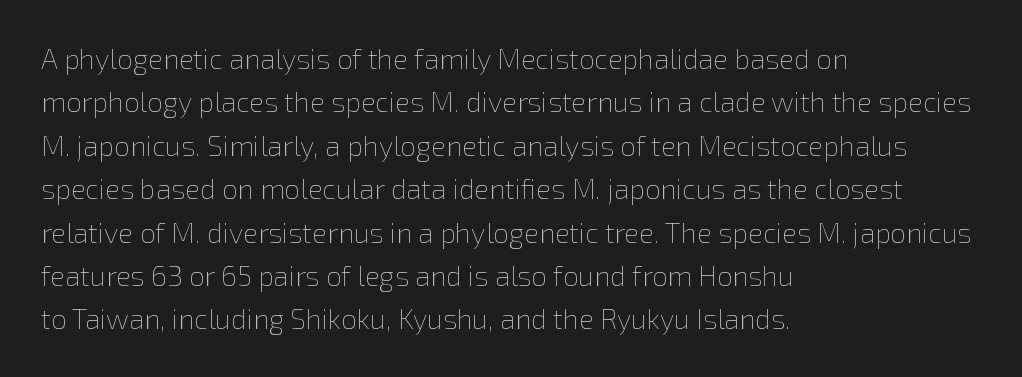
Q: Is the text bold? A: No.
Q: Is the text italic (slanted)? A: No, it is upright.
Q: Is the text underlined? A: No.
Q: How is the paragraph aligned? A: Left-aligned.
Q: Is the spacing between letters normal or unusually wide? A: Normal.
Q: Is the spacing between lines tight, normal or loose? A: Normal.
Q: Width (condensed, normal, or wide)? A: Normal.
Q: Stroke contrast? A: Low.
Q: x-height? A: Medium.
Q: Monospaced? A: No.
